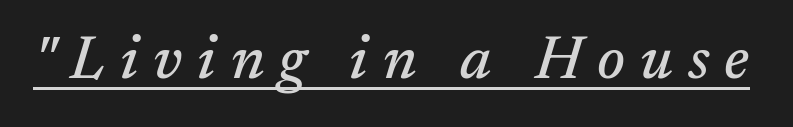
This is oblique type, the kind used for emphasis or titles. The sample's only ornament is a line tracing under the words. The line texture is sparse and dotted thanks to wide tracking. You could not count columns in this text — the font is proportionally spaced. This sample uses a serif face.
